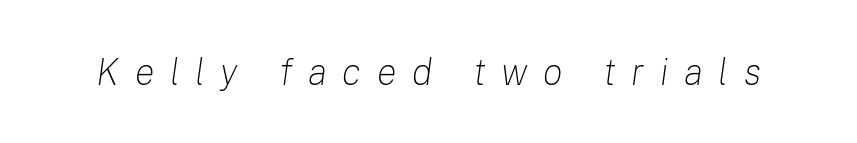
Q: Is the text bold? A: No.
Q: Is the text italic (slanted)? A: Yes, it leans right by about 8 degrees.
Q: Is the text underlined? A: No.
Q: Is the spacing between letters normal or unusually wide? A: Unusually wide.
Q: Width (condensed, normal, or wide)? A: Normal.
Q: Stroke contrast? A: Low.
Q: x-height? A: Medium.
Q: Monospaced? A: No.
